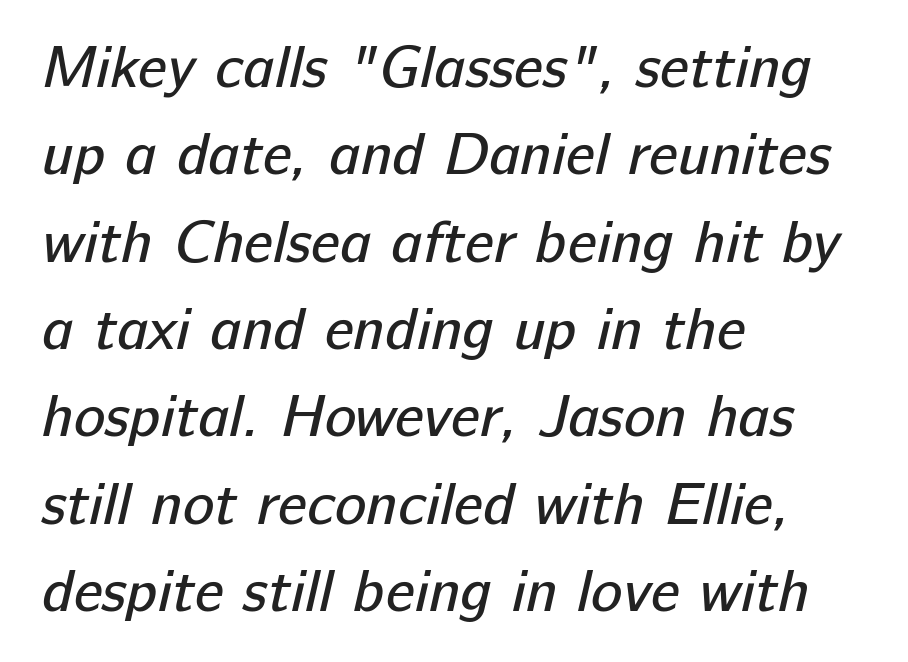
{"serif": "no", "bold": "no", "weight": "regular", "width": "normal", "stroke_contrast": "low", "x_height": "medium", "monospaced": "no", "underline": "no", "align": "left", "line_spacing": "normal", "line_spacing_ratio": 1.48, "letter_spacing": "normal", "letter_spacing_em": 0.0, "glyph_px": 59}
